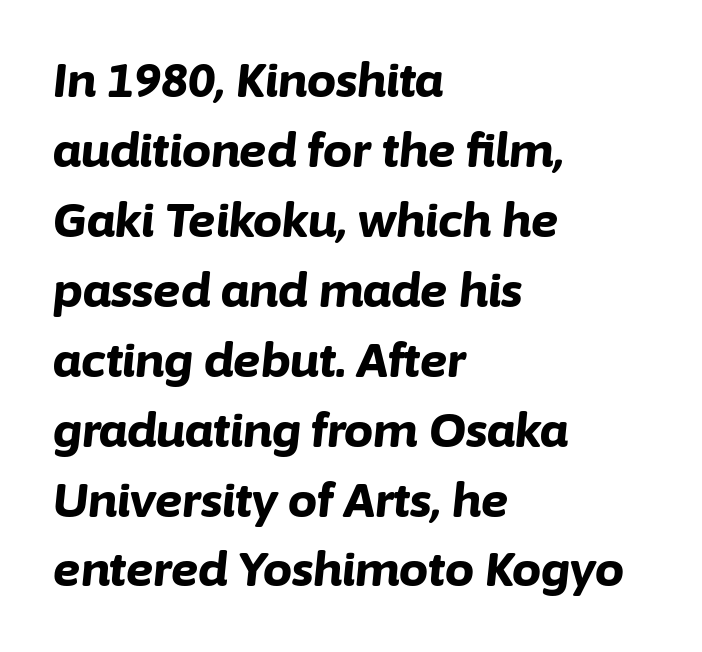
The image shows 46 px bold type, italic (leaning right); set left-aligned, normal line spacing (1.52x), normal letter spacing, not underlined; low stroke contrast and a medium x-height.
